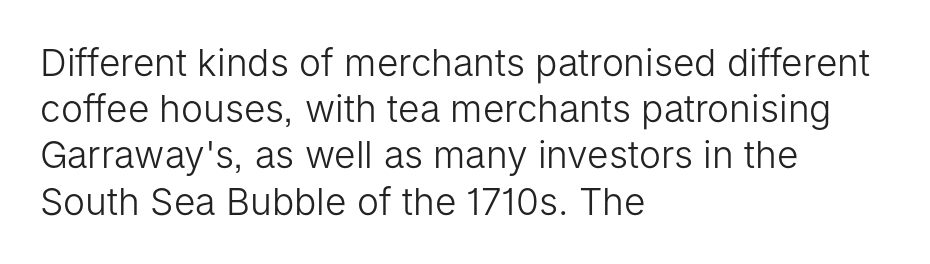
The image shows 37 px light sans-serif type, upright; set left-aligned, normal line spacing (1.25x), normal letter spacing, not underlined; low stroke contrast and a medium x-height.
